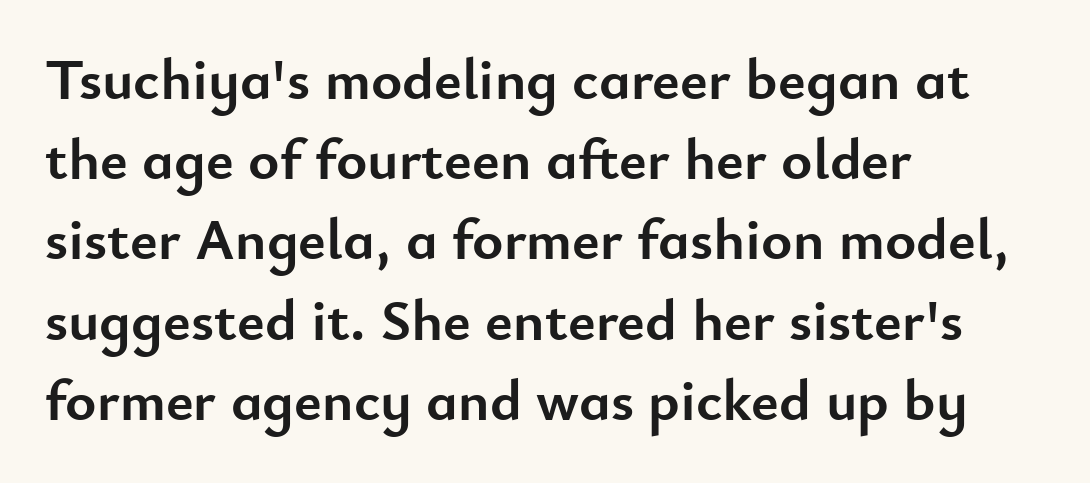
Examine the stroke ends and you'll find no serifs. Standard letterfit; no display-style spreading of the glyphs. No word sits above an underline. Reading down the block, your eye returns to a fixed left position each line. You could not count columns in this text — the font is proportionally spaced.
